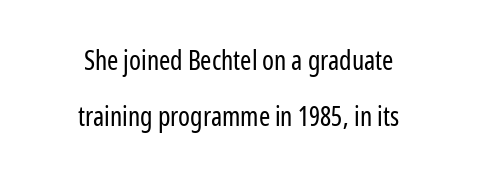
No italicization has been applied; the sample stays upright. Each stroke keeps to a modest, everyday thickness or less. Compared with typical paragraphs, the rows here are farther apart. Reading down the block, each line starts at a different indent, mirrored at its end. The horizontal fit of the characters is conventional and even.
